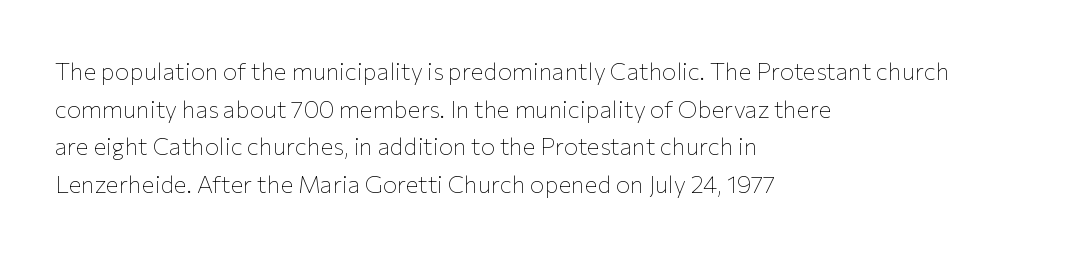
The image shows 24 px text type, upright; set left-aligned, normal line spacing (1.57x), normal letter spacing, not underlined.
